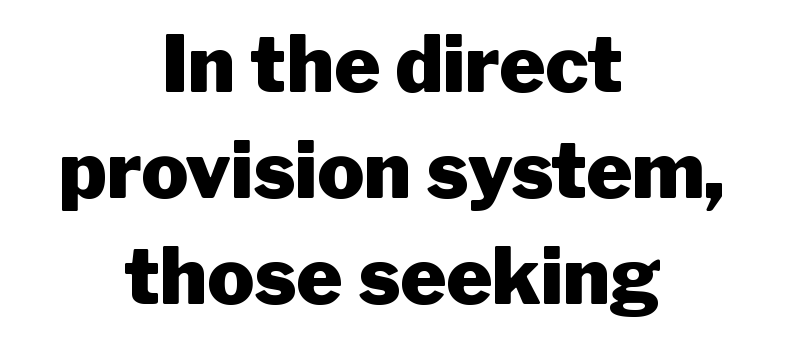
{"serif": "no", "italic": "no", "bold": "yes", "weight": "heavy", "width": "normal", "stroke_contrast": "low", "x_height": "medium", "monospaced": "no", "underline": "no", "align": "center", "line_spacing": "normal", "line_spacing_ratio": 1.36, "letter_spacing": "normal", "letter_spacing_em": 0.0, "glyph_px": 78}
